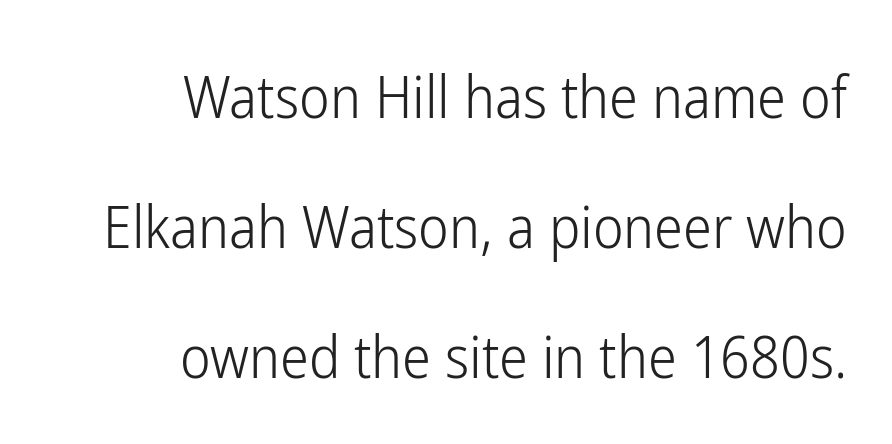
No letter is thick-stroked: the sample isn't bold. Lines of text with bare space underneath. Tracking here is standard; glyphs follow each other at the usual distance. The ragged edge is on the left, which tells us the setting is flush right. Every stem runs plumb, perpendicular to the baseline.
